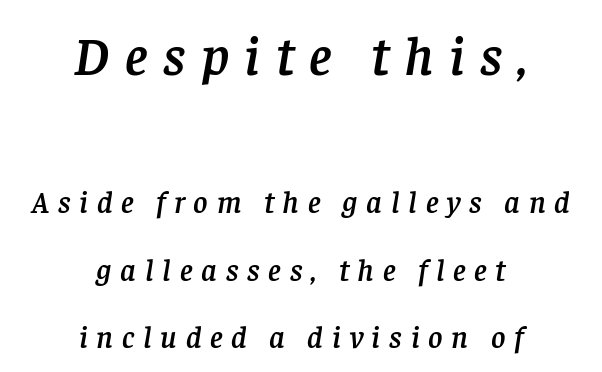
Typeset on center — no edge is straight. A bare baseline throughout the passage. You could only call the tracking loose — the letters float apart. Do the characters align in a grid? No, the font is proportional. Check where the strokes stop: tiny serifs finish them off.
